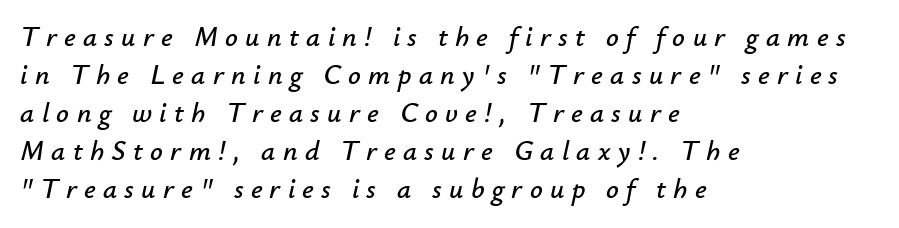
A student would call this left alignment; a typographer would say flush left, rag right. A clean baseline with only descenders dipping below it. Looking at the ascenders, they clearly lean. Successive baselines arrive at the customary interval. Note the varied advance widths — an 'i' is clearly narrower than an 'm'. Is the letter spacing exaggerated? Yes — the characters are pushed far apart.
